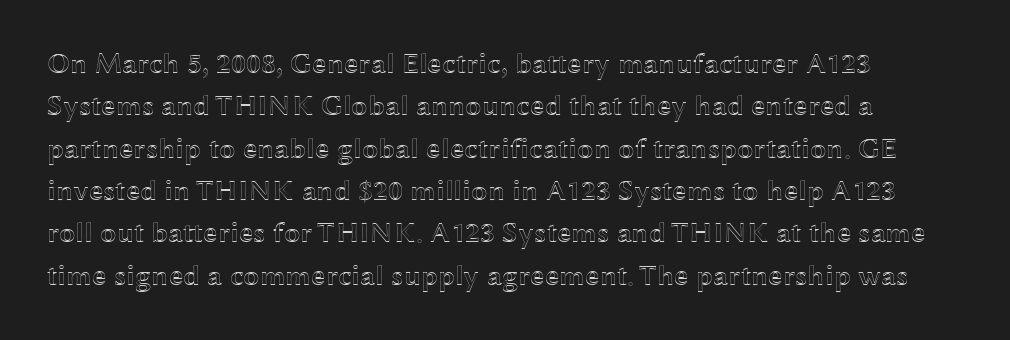
Do the letters lean? They stand straight. Varying glyph widths throughout — classic text-font behaviour. Vertical spacing — default. Beneath every word, the page is bare.
